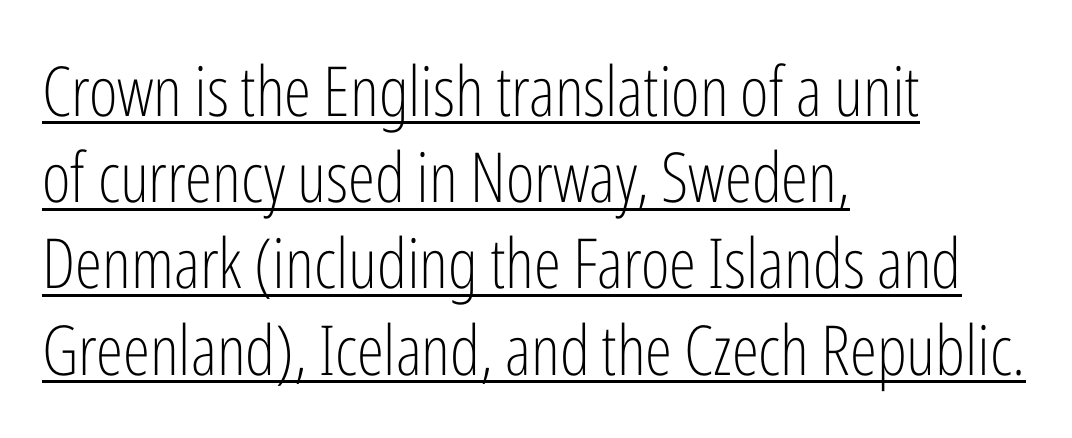
Q: Is the text bold? A: No.
Q: Is the text italic (slanted)? A: No, it is upright.
Q: Is the typeface a serif or a sans-serif typeface? A: Sans-serif.
Q: Is the text underlined? A: Yes.
Q: How is the paragraph aligned? A: Left-aligned.
Q: Is the spacing between letters normal or unusually wide? A: Normal.
Q: Is the spacing between lines tight, normal or loose? A: Normal.
Q: Width (condensed, normal, or wide)? A: Condensed.
Q: Stroke contrast? A: Low.
Q: x-height? A: Medium.
Q: Monospaced? A: No.
